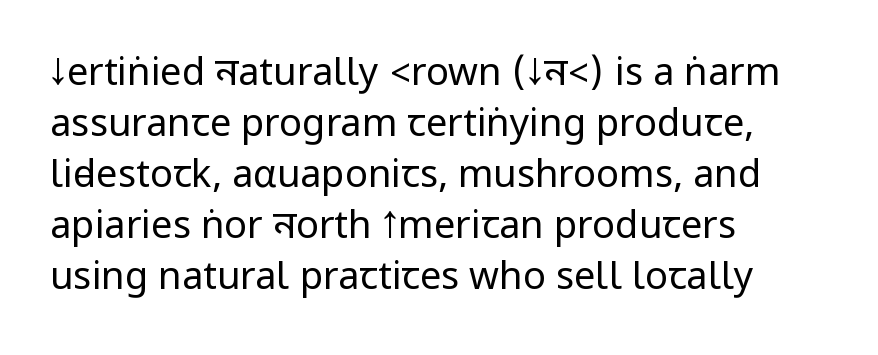
Ordinary non-slanted type is in use. Counters stay open thanks to moderate or lighter strokes. Nothing unusual about the tracking: characters are spaced as the font intends. A classic flush-left, rag-right setting is used for this passage.
